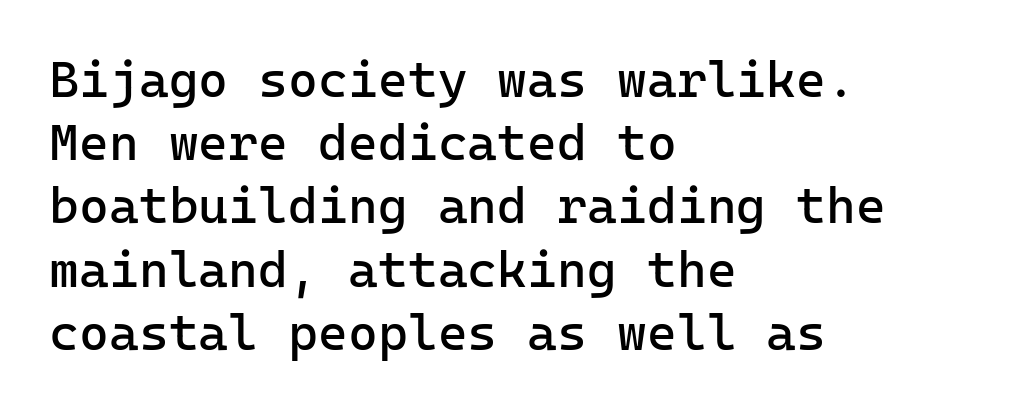
{"serif": "no", "italic": "no", "bold": "no", "weight": "regular", "width": "normal", "stroke_contrast": "low", "x_height": "medium", "monospaced": "yes", "underline": "no", "align": "left", "line_spacing_ratio": 1.24, "letter_spacing": "normal", "letter_spacing_em": 0.0, "glyph_px": 51}
